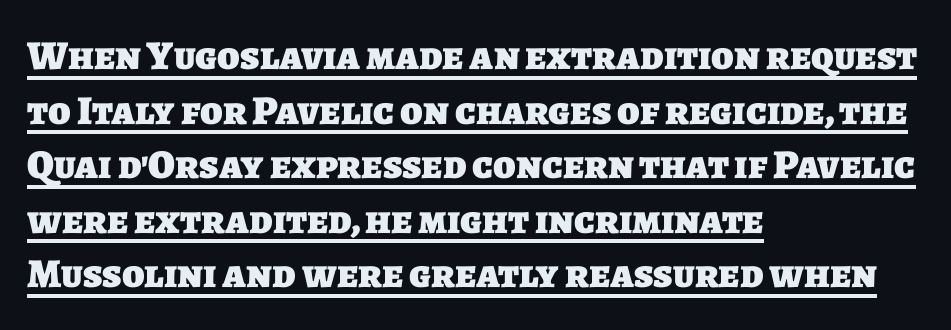
Q: Is the text bold? A: Yes.
Q: Is the typeface a serif or a sans-serif typeface? A: Sans-serif.
Q: Is the text underlined? A: Yes.
Q: How is the paragraph aligned? A: Left-aligned.
Q: Is the spacing between letters normal or unusually wide? A: Normal.
Q: Is the spacing between lines tight, normal or loose? A: Normal.
Q: Width (condensed, normal, or wide)? A: Normal.
Q: Stroke contrast? A: Low.
Q: x-height? A: Large.
Q: Monospaced? A: No.
